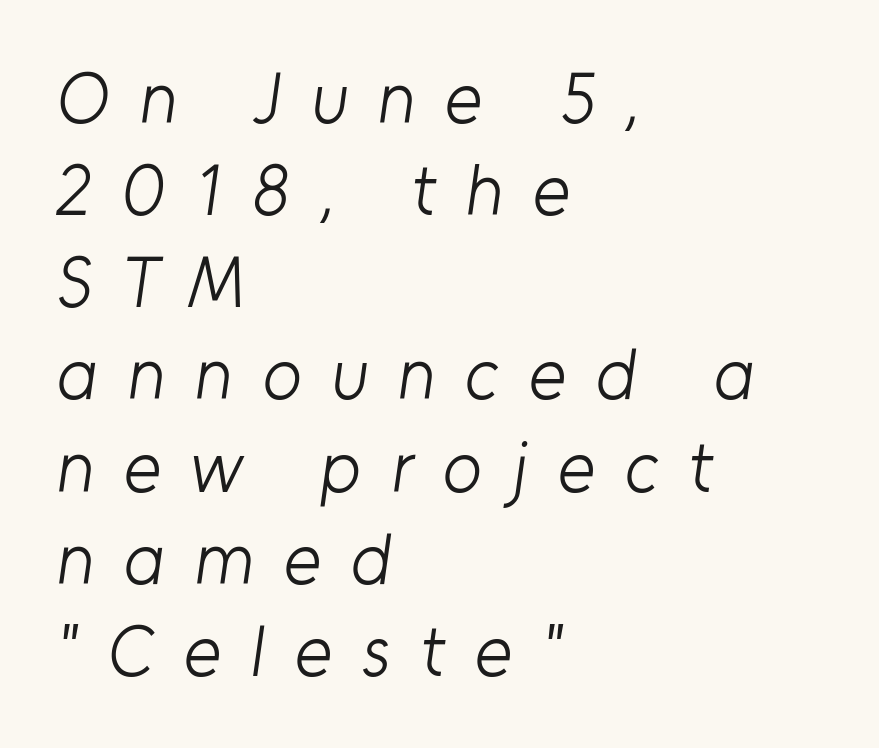
{"serif": "no", "bold": "no", "weight": "light", "width": "normal", "stroke_contrast": "low", "x_height": "medium", "monospaced": "no", "underline": "no", "align": "left", "line_spacing": "normal", "line_spacing_ratio": 1.28, "letter_spacing": "wide", "letter_spacing_em": 0.41, "glyph_px": 72}
